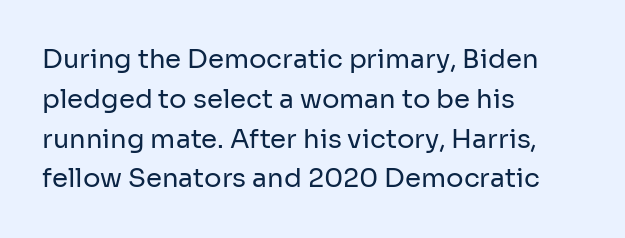
Nobody touched the tracking dial on this one. Line starts are locked; line ends wander. The block of text has a typical density, with ordinary space between rows. The glyphs are unaccompanied by any horizontal stroke below them. Notice how the stems are strictly vertical — no italics here. These glyphs show unthickened strokes, regular width or finer.
